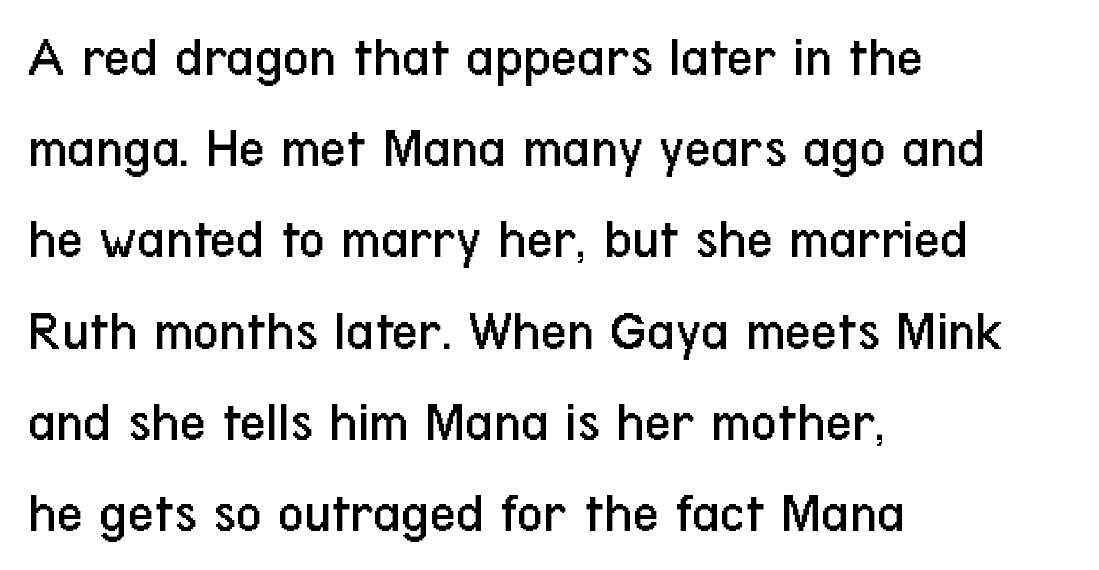
Q: Is the text bold? A: No.
Q: Is the text italic (slanted)? A: No, it is upright.
Q: Is the typeface a serif or a sans-serif typeface? A: Sans-serif.
Q: Is the text underlined? A: No.
Q: How is the paragraph aligned? A: Left-aligned.
Q: Is the spacing between letters normal or unusually wide? A: Normal.
Q: Is the spacing between lines tight, normal or loose? A: Normal.
Q: Width (condensed, normal, or wide)? A: Condensed.
Q: Stroke contrast? A: Low.
Q: x-height? A: Medium.
Q: Monospaced? A: No.
